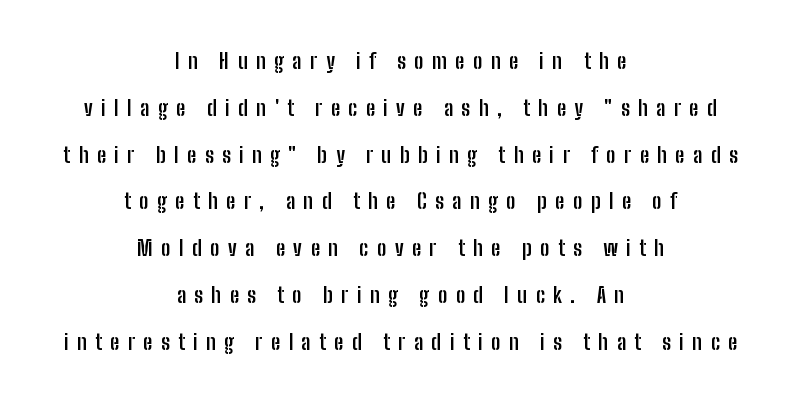
The setting favours the middle, as headings and verse often do. Successive baselines arrive slowly, with a big drop between each. Rule under the text: the space is simply empty. The letters are spread apart with noticeably loose tracking. Students, this is bold: see how much ink each stroke carries. In terms of posture, this sample is upright.
